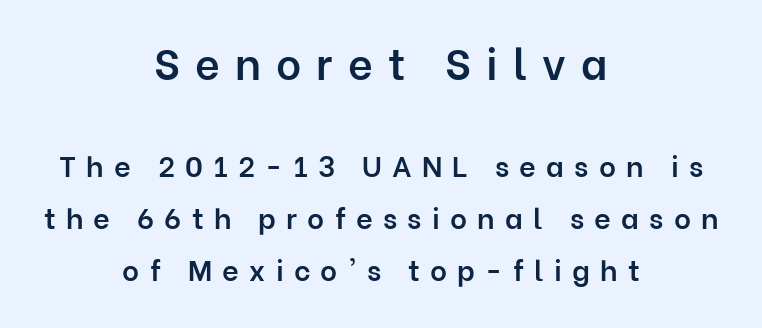
Do the characters align in a grid? No, the font is proportional. Glyph-to-glyph distance is far greater than everyday printed text. Larger block? The one above; the one below is distinctly smaller. Summary of weight: moderately heavy, a semibold.
